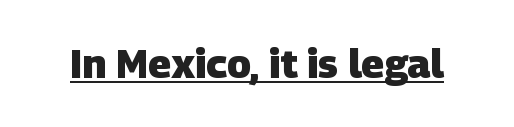
Q: Is the text bold? A: Yes.
Q: Is the typeface a serif or a sans-serif typeface? A: Sans-serif.
Q: Is the text underlined? A: Yes.
Q: Is the spacing between letters normal or unusually wide? A: Normal.
Q: Width (condensed, normal, or wide)? A: Normal.
Q: Stroke contrast? A: Low.
Q: x-height? A: Large.
Q: Monospaced? A: No.
